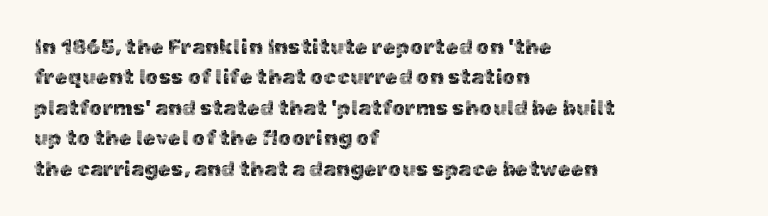
The image shows 21 px text type, upright; set left-aligned, normal line spacing (1.45x), normal letter spacing, not underlined.
